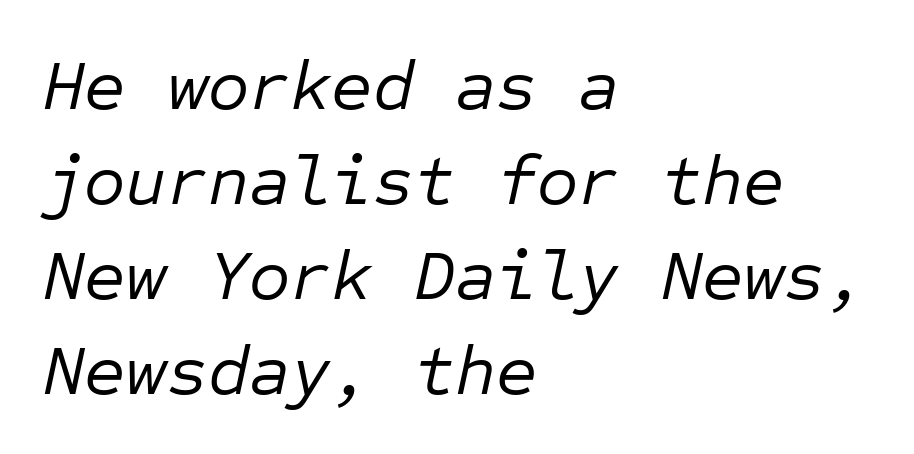
Q: Is the text bold? A: No.
Q: Is the text italic (slanted)? A: Yes, it leans right by about 12 degrees.
Q: Is the text underlined? A: No.
Q: How is the paragraph aligned? A: Left-aligned.
Q: Is the spacing between letters normal or unusually wide? A: Normal.
Q: Is the spacing between lines tight, normal or loose? A: Normal.
Q: Width (condensed, normal, or wide)? A: Normal.
Q: Stroke contrast? A: Low.
Q: x-height? A: Medium.
Q: Monospaced? A: Yes.
